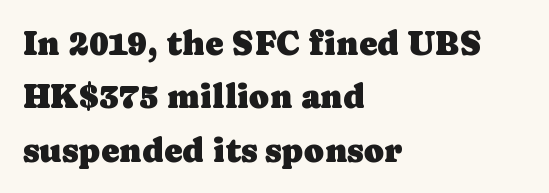
{"serif": "yes", "italic": "no", "width": "normal", "stroke_contrast": "low", "x_height": "medium", "monospaced": "no", "underline": "no", "align": "left", "line_spacing": "normal", "line_spacing_ratio": 1.57, "letter_spacing": "normal", "letter_spacing_em": 0.0, "glyph_px": 34}
